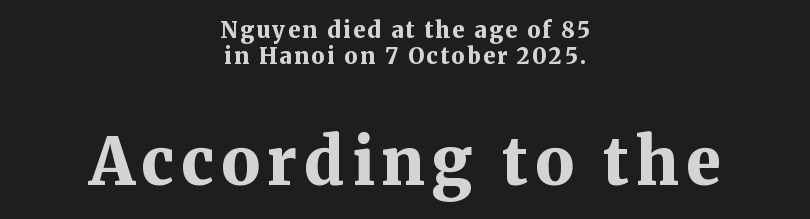
{"serif": "yes", "italic": "no", "bold": "yes", "weight": "bold", "width": "normal", "stroke_contrast": "medium", "x_height": "medium", "monospaced": "no", "underline": "no", "align": "center", "line_spacing_ratio": 1.2, "larger_block": "second", "size_ratio": 2.95, "glyph_px": 65}
